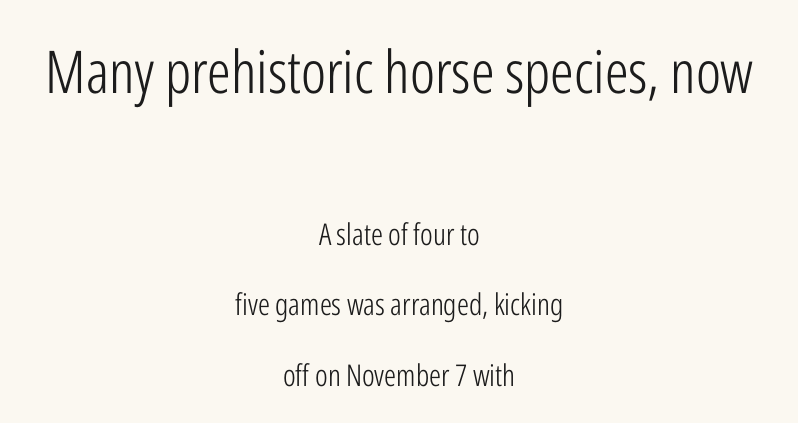
The lettering stays uniformly vertical, giving the passage a roman look. If you squint, the top block still reads clearly — it's the larger of the two. Vertical spacing — loose. The text block is weighted toward neither margin, spreading evenly from the middle. The rendering keeps characters at their native spacing.
